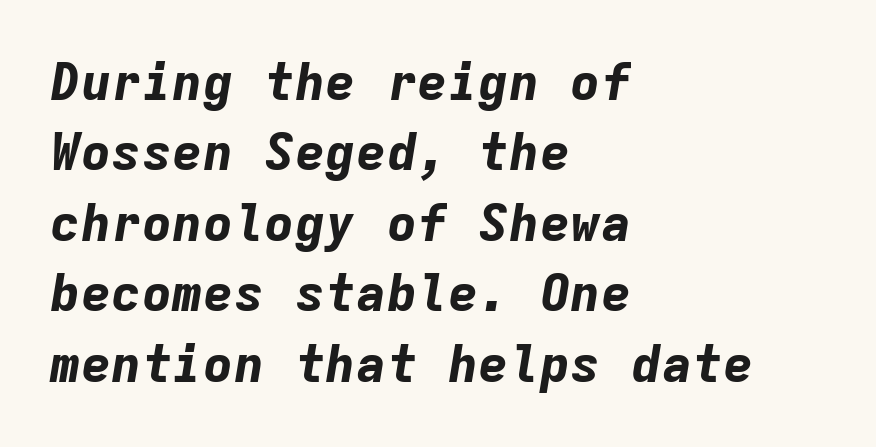
{"italic": "yes", "lean": "right", "slant_degrees": 9, "bold": "yes", "weight": "bold", "width": "normal", "stroke_contrast": "low", "x_height": "medium", "monospaced": "yes", "underline": "no", "align": "left", "line_spacing": "normal", "line_spacing_ratio": 1.38, "letter_spacing": "normal", "letter_spacing_em": 0.0, "glyph_px": 51}
